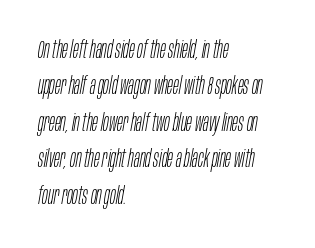
The lines in this sample share a left origin and differ only in where they stop. Stems and bowls with no extra thickness — not bold. In terms of posture, this sample is oblique. The specimen omits any rule beneath the text block's lines.
